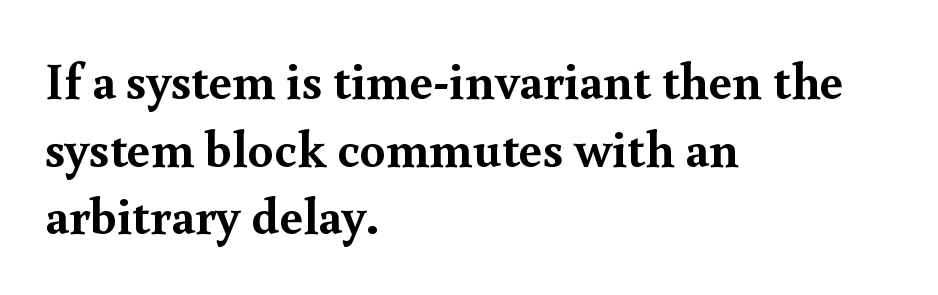
The image shows 52 px semibold serif type, upright; set left-aligned, normal line spacing (1.3x), normal letter spacing, not underlined; a small x-height.
